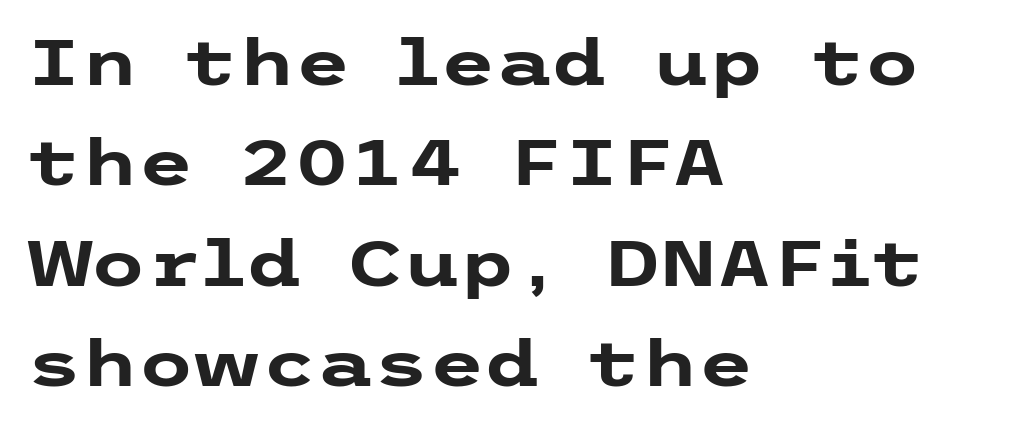
Look at the tracking — it's just the regular setting, nothing added. The characters display no serif detailing; their extremities are plain. The ragged edge is on the right, which tells us the setting is flush left. The block of text has a typical density, with ordinary space between rows. Look at the stroke-to-counter ratio: heavy, a bold. Just letters on the line, the space beneath them empty.
